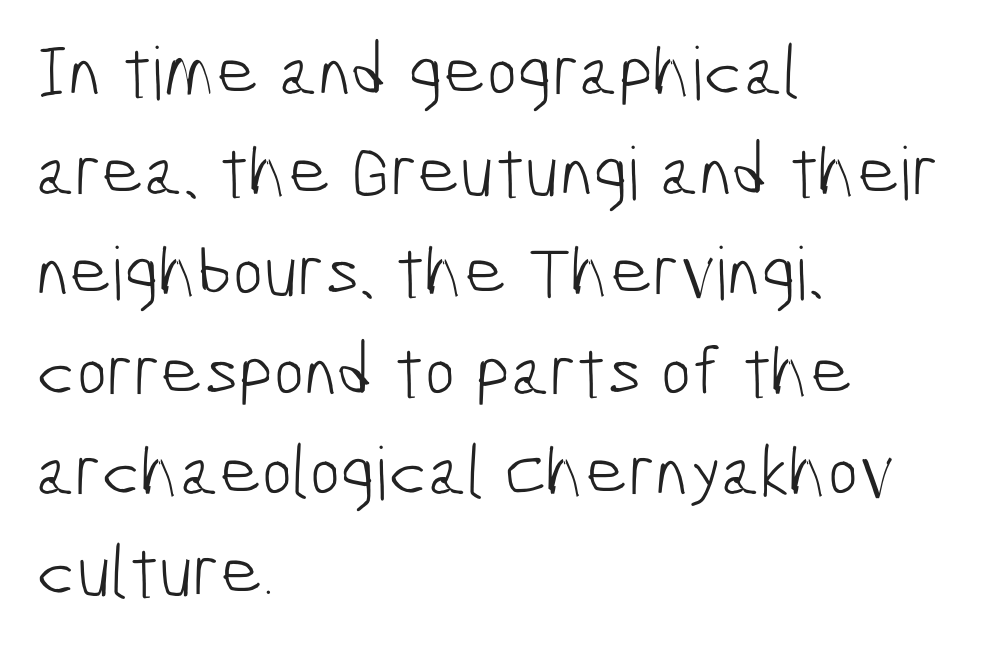
Q: Is the text bold? A: No.
Q: Is the typeface a serif or a sans-serif typeface? A: Sans-serif.
Q: Is the text underlined? A: No.
Q: How is the paragraph aligned? A: Left-aligned.
Q: Is the spacing between letters normal or unusually wide? A: Normal.
Q: Is the spacing between lines tight, normal or loose? A: Normal.
Q: Width (condensed, normal, or wide)? A: Condensed.
Q: Stroke contrast? A: Low.
Q: x-height? A: Medium.
Q: Monospaced? A: No.
